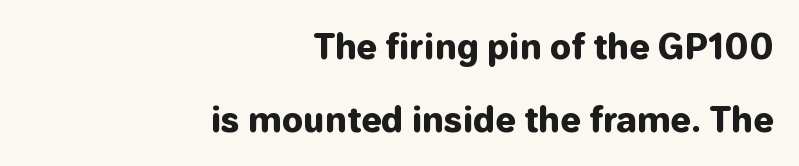
The image shows 33 px heavy sans-serif type, upright; set right-aligned, loose line spacing (2.2x), normal letter spacing, not underlined; low stroke contrast and a medium x-height.
